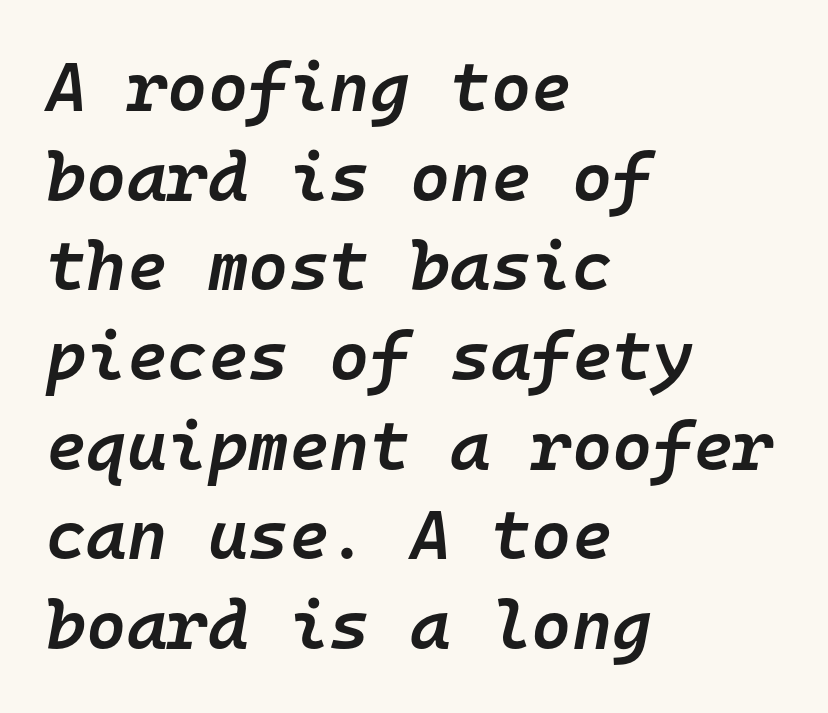
The image shows 69 px semibold type, italic (leaning right), monospaced; set left-aligned, normal line spacing (1.3x), normal letter spacing, not underlined; low stroke contrast and a medium x-height.
